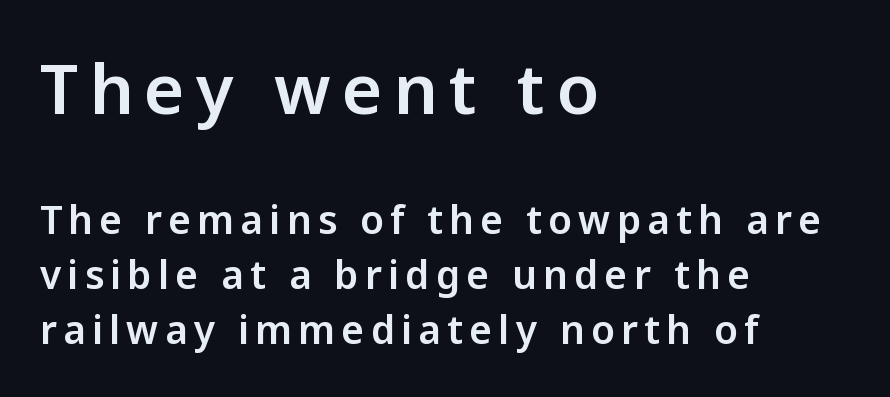
Q: Is the text italic (slanted)? A: No, it is upright.
Q: Is the typeface a serif or a sans-serif typeface? A: Sans-serif.
Q: Is the text underlined? A: No.
Q: How is the paragraph aligned? A: Left-aligned.
Q: Is the spacing between lines tight, normal or loose? A: Normal.
Q: Which block of text is set in a larger size, the first (top) or the second (bottom)? A: The first (top) one.
Q: Width (condensed, normal, or wide)? A: Normal.
Q: Stroke contrast? A: Low.
Q: x-height? A: Medium.
Q: Monospaced? A: No.
